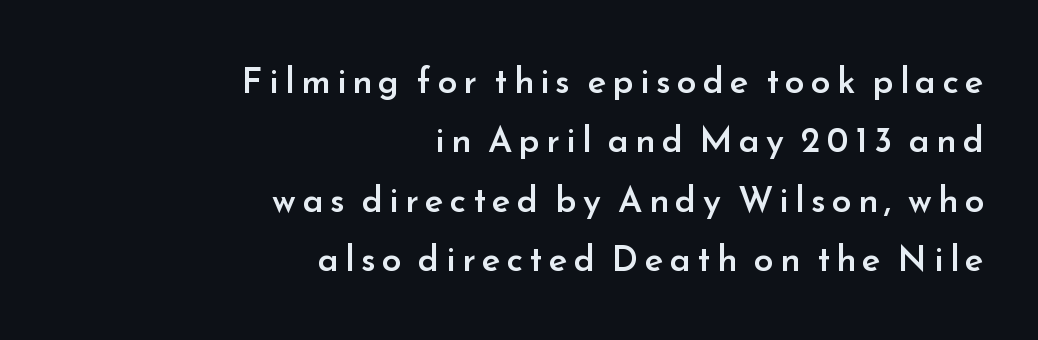
Letterform terminals end flat and unadorned throughout the passage. These lines are rendered in a variable-pitch font. Rendered with straight, roman letterforms. Is the block centered? No — it sits flush against the right margin.
